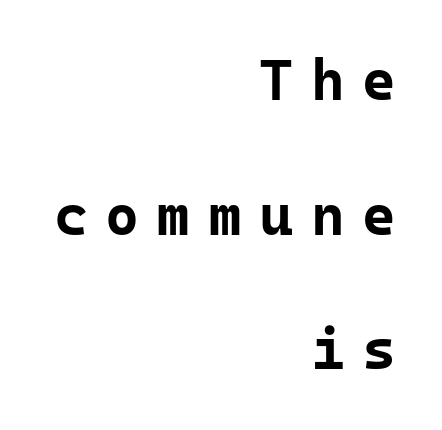
The image shows 58 px bold sans-serif type, upright, monospaced; set right-aligned, loose line spacing (2.32x), unusually wide letter spacing (+0.3 em), not underlined; low stroke contrast and a medium x-height.
